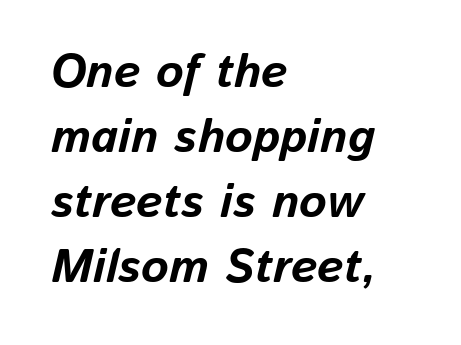
Summary of vertical rhythm: regular, with standard interline spacing. The text carries the slant typical of an italic or oblique font. Here the glyphs are tracked normally, forming tight word shapes. Here the designer chose a conventional face with non-uniform glyph widths.
